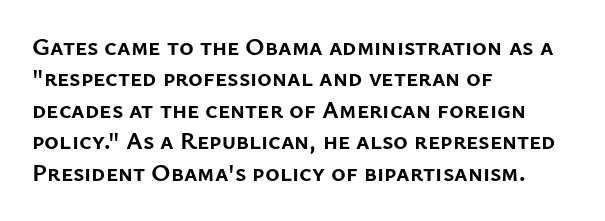
{"italic": "no", "bold": "yes", "underline": "no", "align": "left", "line_spacing": "normal", "line_spacing_ratio": 1.26, "letter_spacing": "normal", "letter_spacing_em": 0.0, "glyph_px": 25}
